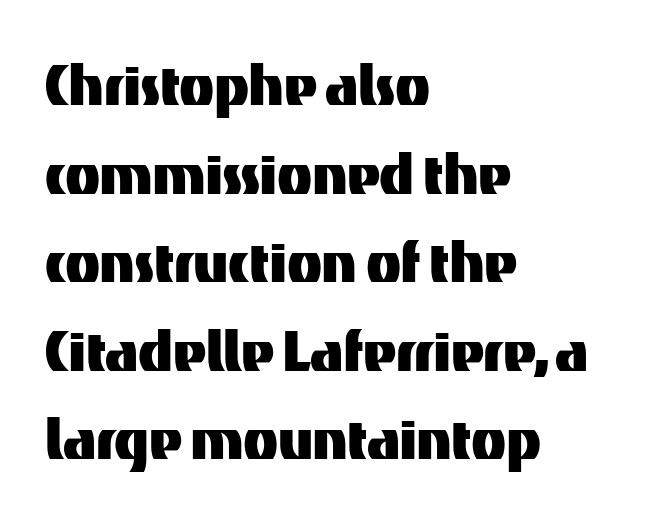
{"serif": "no", "italic": "no", "width": "normal", "stroke_contrast": "medium", "x_height": "medium", "monospaced": "no", "underline": "no", "align": "left", "line_spacing_ratio": 1.23, "letter_spacing": "normal", "letter_spacing_em": 0.0, "glyph_px": 72}
